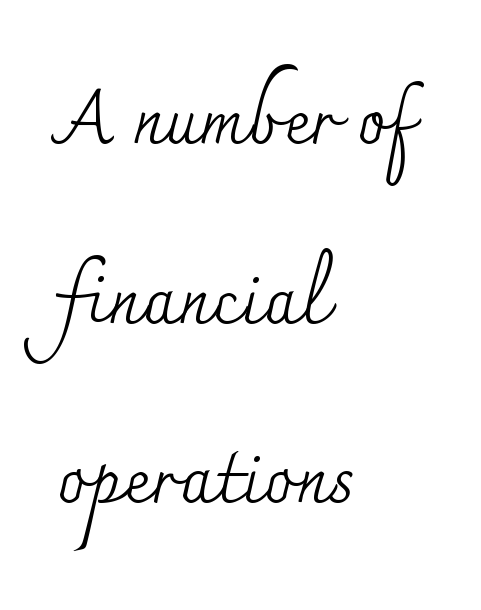
The image shows 73 px regular-weight serif type; set left-aligned, loose line spacing (2.46x), normal letter spacing, not underlined; medium stroke contrast and a small x-height.
